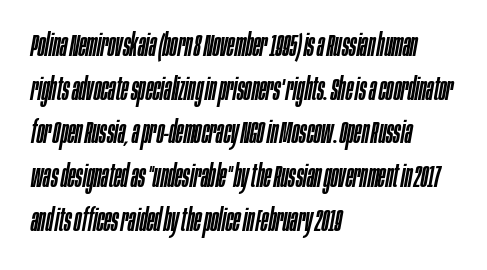
{"italic": "yes", "lean": "right", "slant_degrees": 10, "width": "condensed", "stroke_contrast": "low", "x_height": "large", "monospaced": "no", "underline": "no", "align": "left", "line_spacing": "normal", "line_spacing_ratio": 1.41, "letter_spacing": "normal", "letter_spacing_em": 0.0, "glyph_px": 31}
